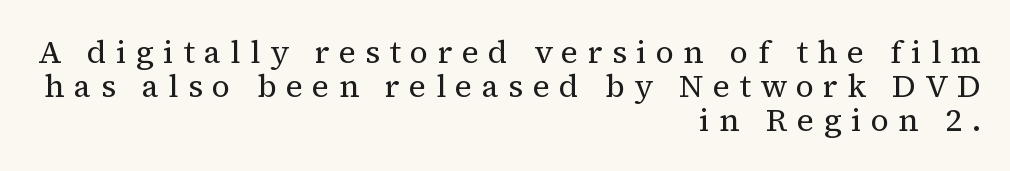
{"serif": "yes", "italic": "no", "bold": "no", "weight": "regular", "width": "normal", "stroke_contrast": "medium", "x_height": "medium", "monospaced": "no", "underline": "no", "align": "right", "line_spacing": "tight", "line_spacing_ratio": 1.06, "letter_spacing": "wide", "letter_spacing_em": 0.29, "glyph_px": 32}
